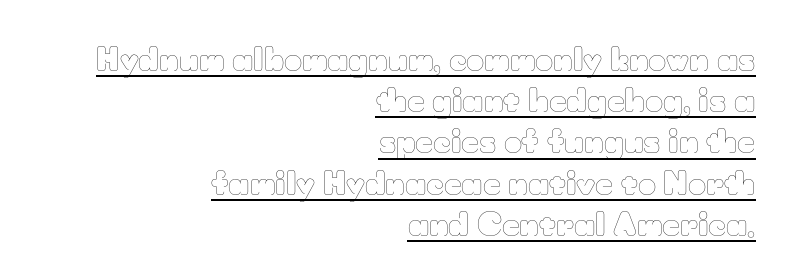
Spacing verdict: proportional, widths tailored to each character. Characters follow at the spacing the type designer built in. Horizontal bands of white between lines are of average thickness. The string is rendered with underlining switched on.
